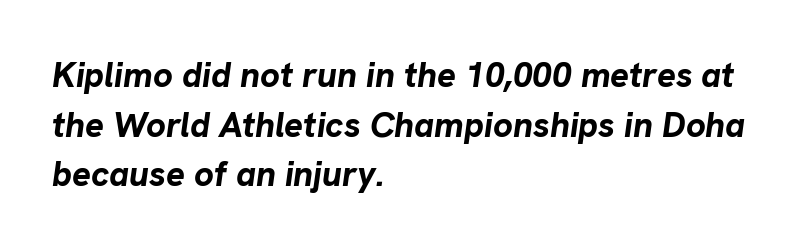
The image shows 35 px bold type, italic (leaning right); set left-aligned, normal line spacing (1.42x), normal letter spacing, not underlined; low stroke contrast and a medium x-height.
